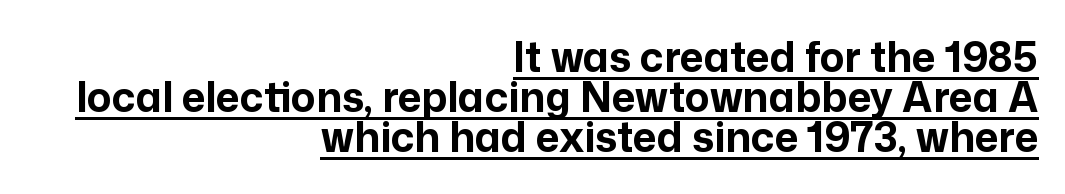
The image shows 41 px bold sans-serif type, upright; set right-aligned, tight line spacing (0.98x), normal letter spacing, underlined; low stroke contrast and a medium x-height.
